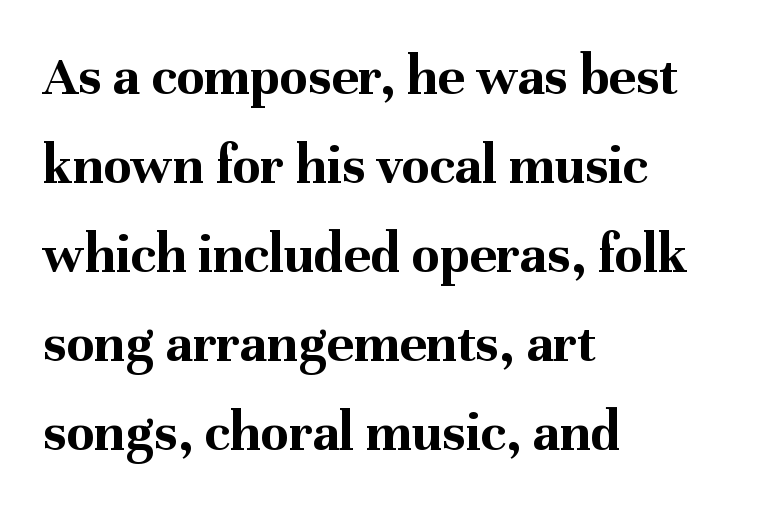
The image shows 57 px bold serif type, upright; set left-aligned, normal line spacing (1.56x), normal letter spacing, not underlined; medium stroke contrast and a medium x-height.
